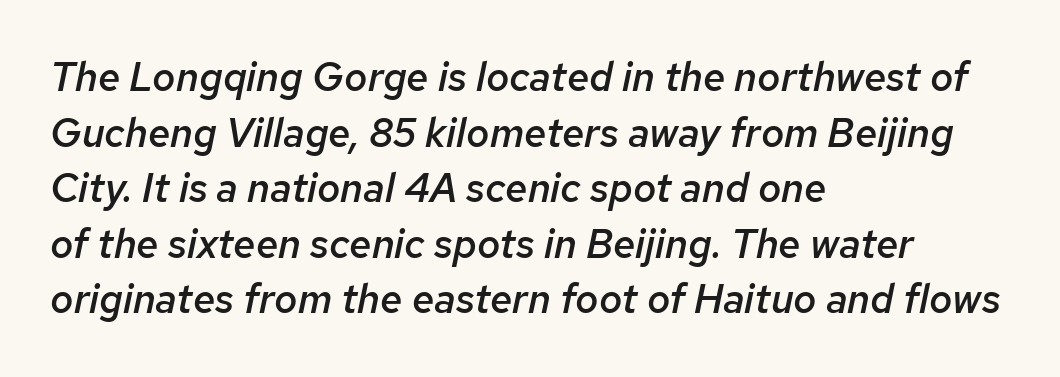
Q: Is the text bold? A: Semi-bold.
Q: Is the text italic (slanted)? A: Yes, it leans right by about 12 degrees.
Q: Is the text underlined? A: No.
Q: How is the paragraph aligned? A: Left-aligned.
Q: Is the spacing between letters normal or unusually wide? A: Normal.
Q: Is the spacing between lines tight, normal or loose? A: Normal.
Q: Width (condensed, normal, or wide)? A: Normal.
Q: Stroke contrast? A: Low.
Q: x-height? A: Medium.
Q: Monospaced? A: No.
